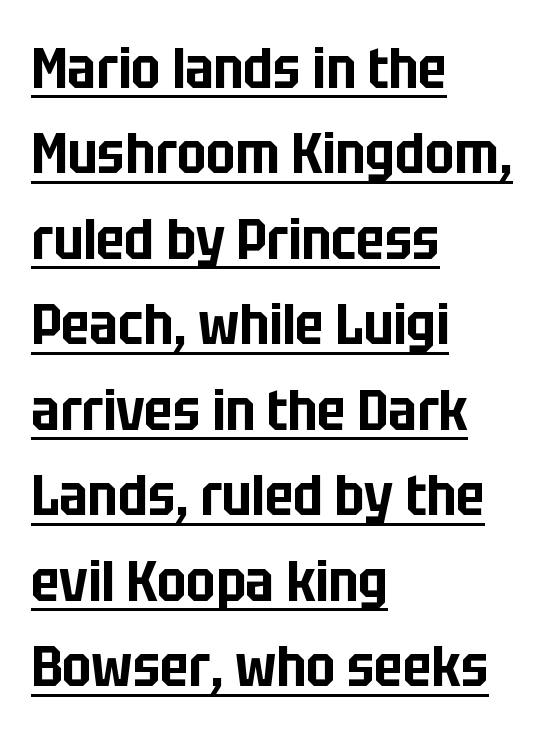
The image shows 57 px condensed sans-serif type, upright; set left-aligned, normal line spacing (1.5x), normal letter spacing, underlined; low stroke contrast and a large x-height.
